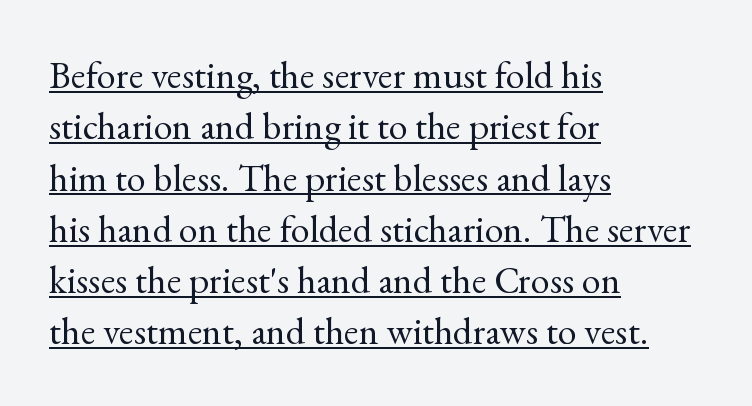
Is there much room between lines? A standard amount, neither cramped nor airy. Is there an underline? Yes — a line sits under the letters. The face used here is proportionally spaced, like ordinary book or web type. Ascenders rise straight up at ninety degrees. The face looks like a standard text weight, possibly lighter. If you drew a ruler down the left edge, every line would touch it.
